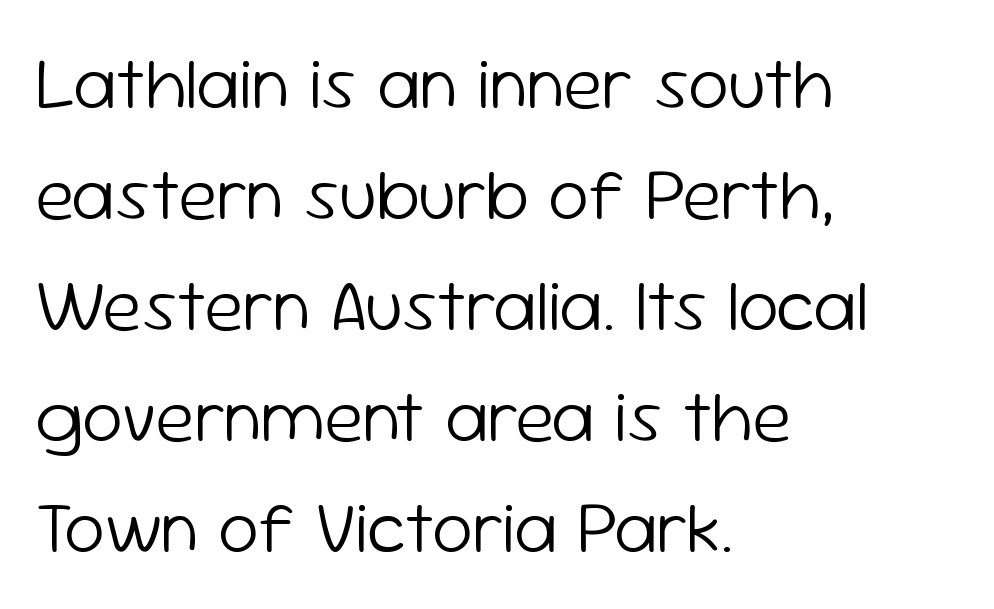
The image shows 73 px light sans-serif type, upright; set left-aligned, normal line spacing (1.52x), normal letter spacing, not underlined; low stroke contrast and a medium x-height.
